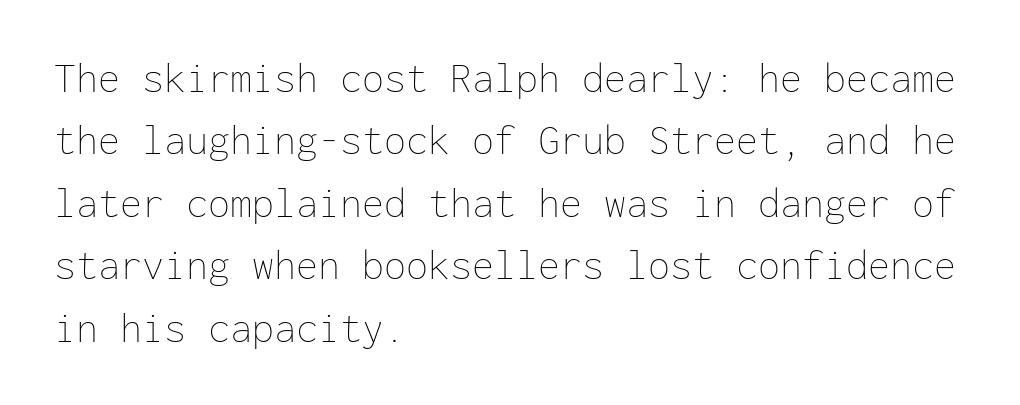
Q: Is the text bold? A: No.
Q: Is the text italic (slanted)? A: No, it is upright.
Q: Is the text underlined? A: No.
Q: How is the paragraph aligned? A: Left-aligned.
Q: Is the spacing between letters normal or unusually wide? A: Normal.
Q: Is the spacing between lines tight, normal or loose? A: Normal.
Q: Width (condensed, normal, or wide)? A: Normal.
Q: Stroke contrast? A: Low.
Q: x-height? A: Medium.
Q: Monospaced? A: Yes.
